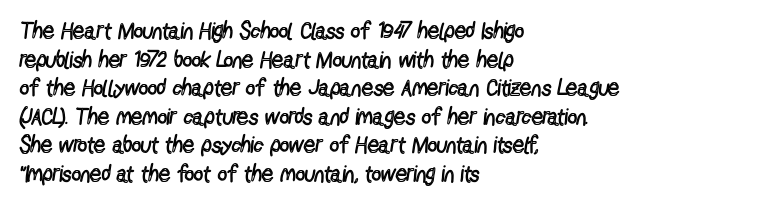
Beneath every word, the page is bare. On a weight scale, this lands at 450 or below. Look at the tracking — it's just the regular setting, nothing added. The typesetter chose a ragged-right arrangement here.
